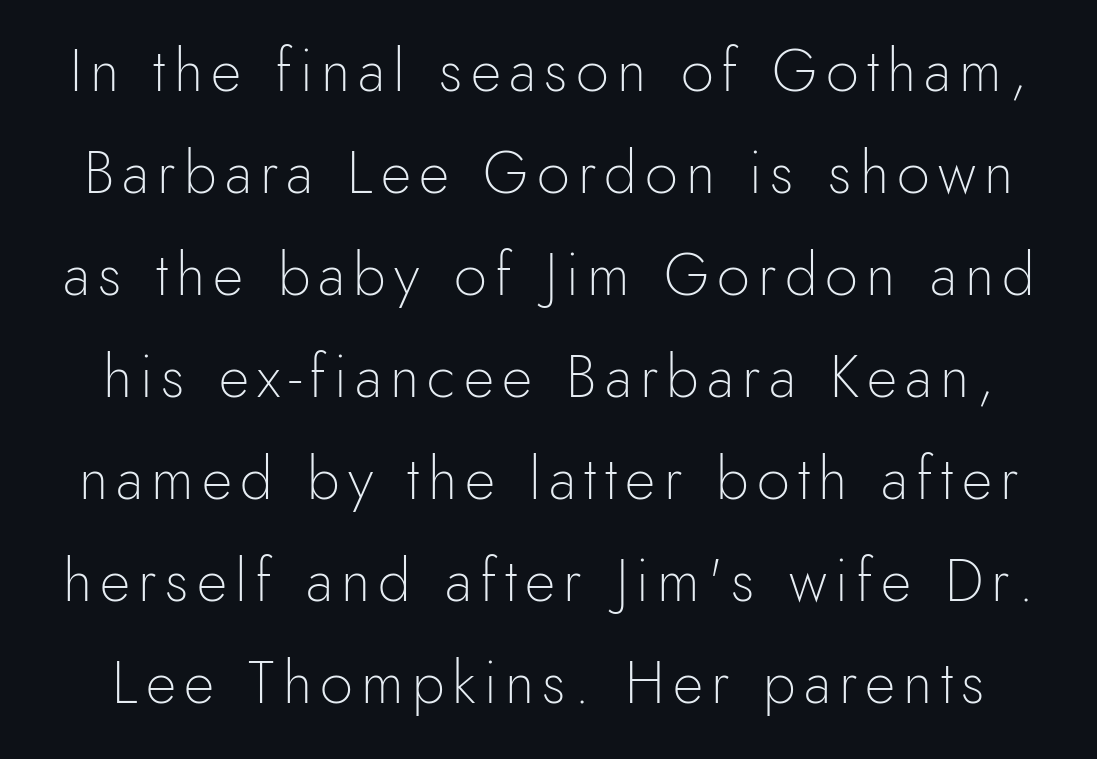
The image shows 59 px light sans-serif type, upright; set line spacing 1.73x, not underlined; a small x-height.
